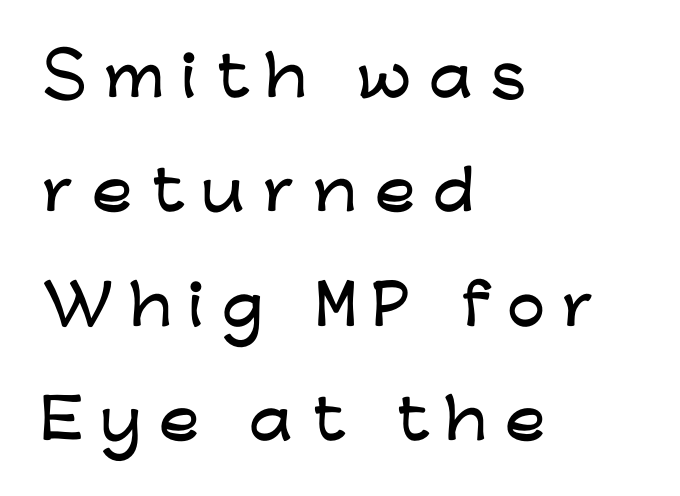
{"serif": "no", "italic": "no", "width": "wide", "stroke_contrast": "low", "x_height": "medium", "monospaced": "no", "underline": "no", "align": "left", "line_spacing": "loose", "line_spacing_ratio": 2.12, "letter_spacing": "wide", "letter_spacing_em": 0.33, "glyph_px": 54}
